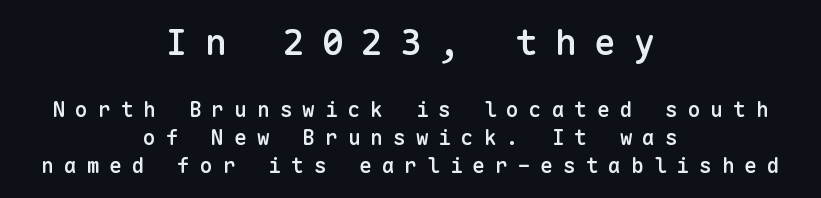
Descender tails drop into unmarked territory. Look at the glyph heights: the upper group is clearly the bigger setting. The lines sit at an ordinary, default distance from one another. Layout note: lines centered.
